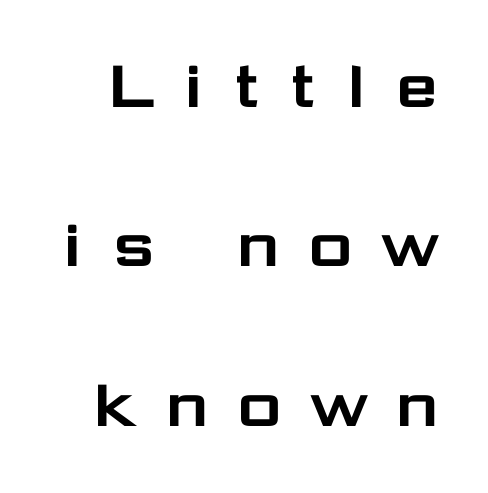
Q: Is the text italic (slanted)? A: No, it is upright.
Q: Is the typeface a serif or a sans-serif typeface? A: Sans-serif.
Q: Is the text underlined? A: No.
Q: Is the spacing between letters normal or unusually wide? A: Unusually wide.
Q: Is the spacing between lines tight, normal or loose? A: Loose.
Q: Width (condensed, normal, or wide)? A: Wide.
Q: Stroke contrast? A: Low.
Q: x-height? A: Medium.
Q: Monospaced? A: No.
